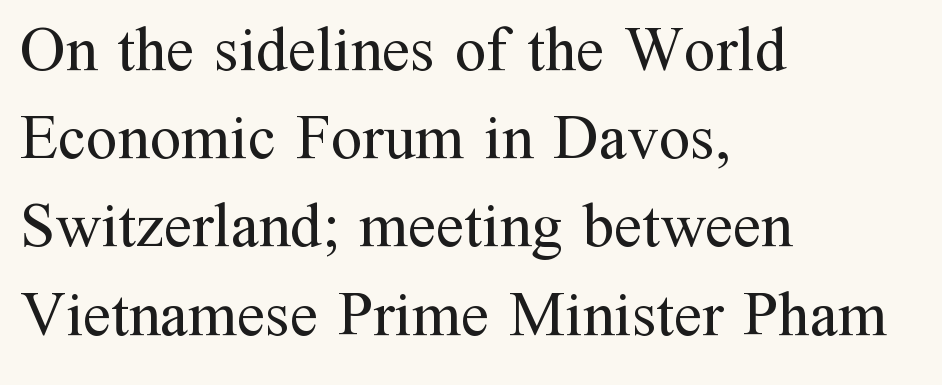
Q: Is the text bold? A: No.
Q: Is the text italic (slanted)? A: No, it is upright.
Q: Is the typeface a serif or a sans-serif typeface? A: Serif.
Q: Is the text underlined? A: No.
Q: How is the paragraph aligned? A: Left-aligned.
Q: Is the spacing between letters normal or unusually wide? A: Normal.
Q: Is the spacing between lines tight, normal or loose? A: Normal.
Q: Width (condensed, normal, or wide)? A: Normal.
Q: Stroke contrast? A: Medium.
Q: x-height? A: Medium.
Q: Monospaced? A: No.
